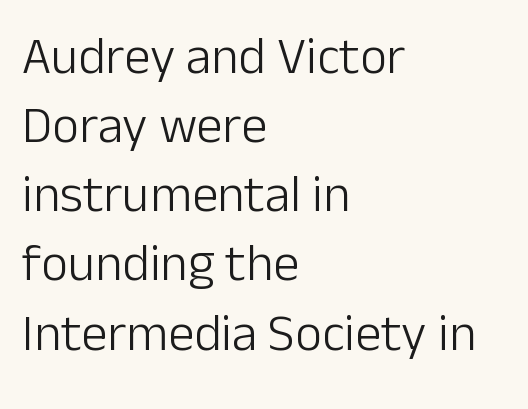
The image shows 52 px light sans-serif type, upright; set left-aligned, normal line spacing (1.33x), normal letter spacing, not underlined; low stroke contrast and a medium x-height.
